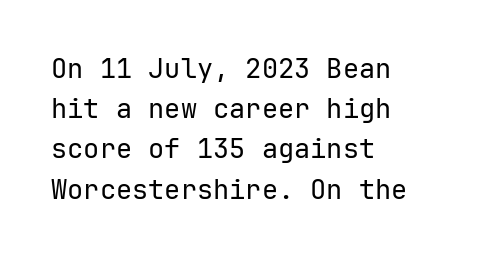
The image shows 27 px text type, upright; set left-aligned, normal line spacing (1.49x), normal letter spacing, not underlined.
